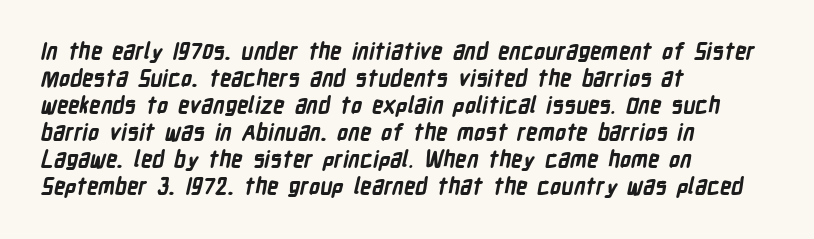
The glyphs are unaccompanied by any horizontal stroke below them. These lines stack with their left ends in a neat column. Here the glyphs are tracked normally, forming tight word shapes. In terms of weight, the rendering is a true, heavy bold.
